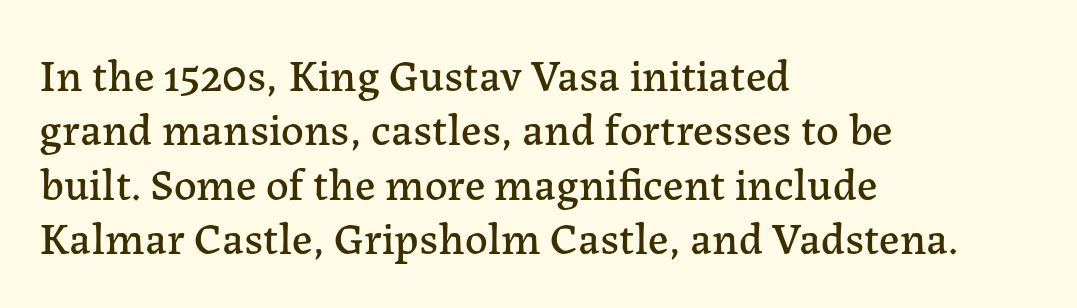
The image shows 45 px serif type, upright; set left-aligned, line spacing 1.21x, normal letter spacing, not underlined; low stroke contrast and a medium x-height.
